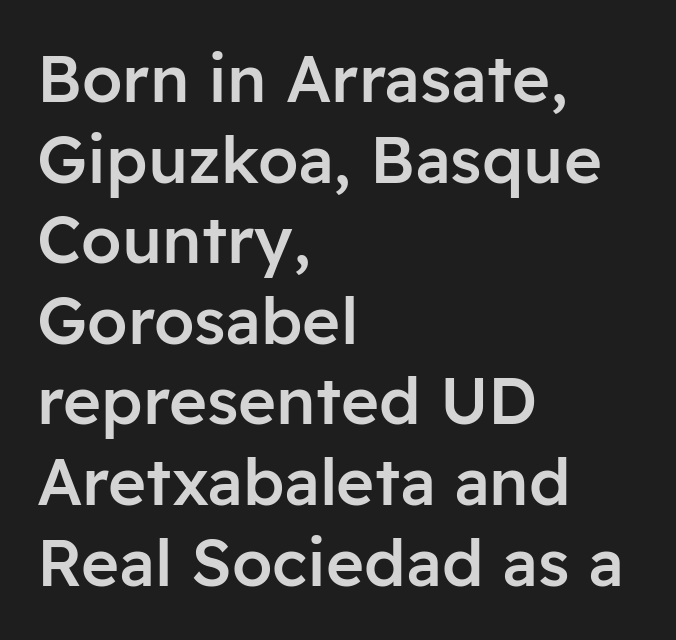
The image shows 65 px semibold sans-serif type, upright; set left-aligned, line spacing 1.24x, normal letter spacing, not underlined; low stroke contrast and a medium x-height.
